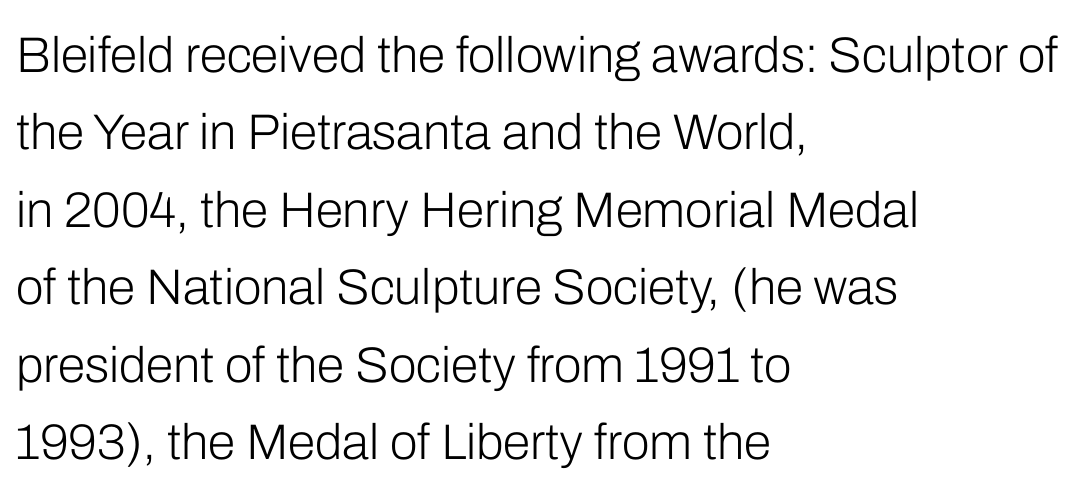
The image shows 50 px light sans-serif type, upright; set left-aligned, normal line spacing (1.55x), normal letter spacing, not underlined; low stroke contrast and a medium x-height.
